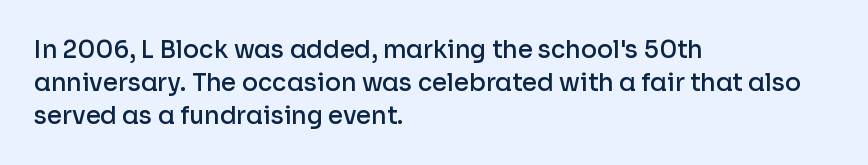
The image shows 24 px text type, upright; set left-aligned, normal line spacing (1.37x), normal letter spacing, not underlined.
